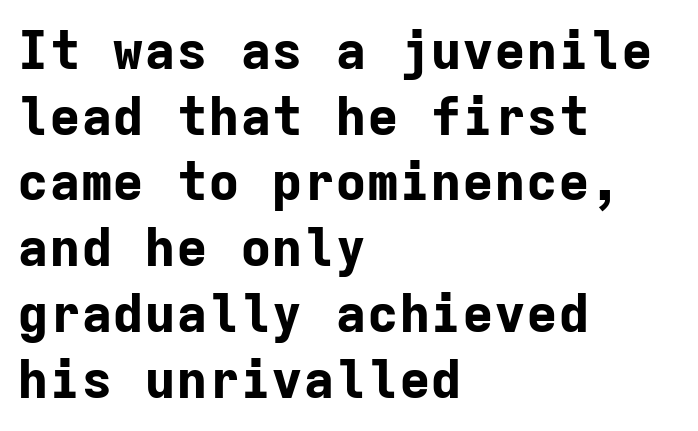
{"serif": "no", "italic": "no", "bold": "yes", "weight": "bold", "width": "normal", "stroke_contrast": "low", "x_height": "medium", "monospaced": "yes", "underline": "no", "align": "left", "line_spacing_ratio": 1.24, "letter_spacing": "normal", "letter_spacing_em": 0.0, "glyph_px": 53}
